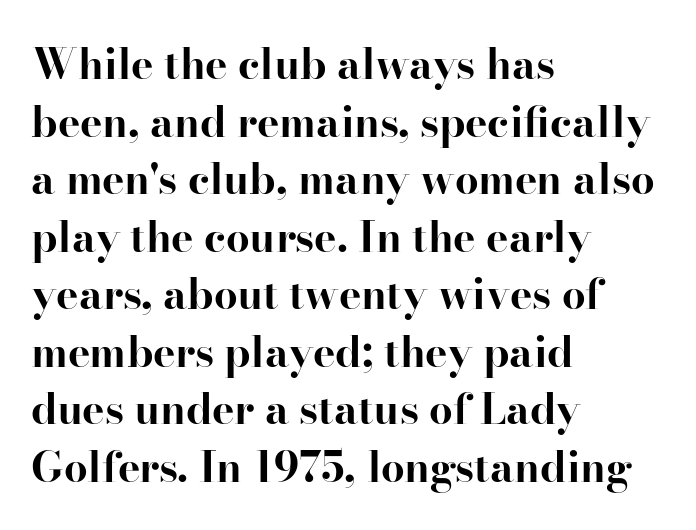
The image shows 42 px bold serif type, upright; set left-aligned, normal line spacing (1.37x), normal letter spacing, not underlined; high stroke contrast and a small x-height.
